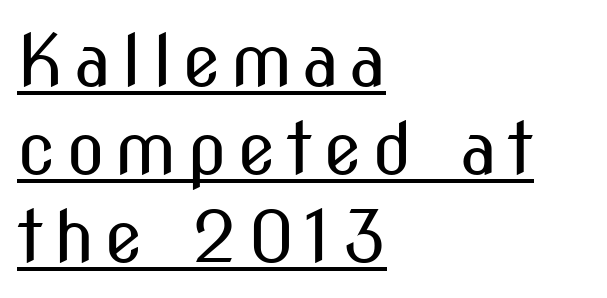
The passage is arranged the way most books set body copy — flush left. This is the regular roman posture of the typeface. A typographer would call this underscored text. Classification — sans serif.
